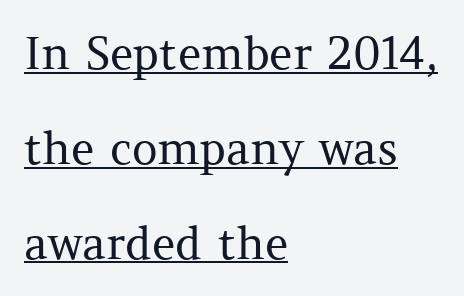
The image shows 45 px regular-weight serif type, upright; set left-aligned, loose line spacing (2.11x), normal letter spacing, underlined; medium stroke contrast and a medium x-height.
